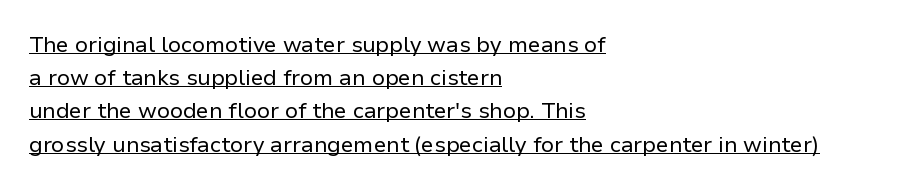
{"italic": "no", "bold": "no", "underline": "yes", "align": "left", "line_spacing": "normal", "line_spacing_ratio": 1.51, "letter_spacing": "normal", "letter_spacing_em": 0.0, "glyph_px": 22}
